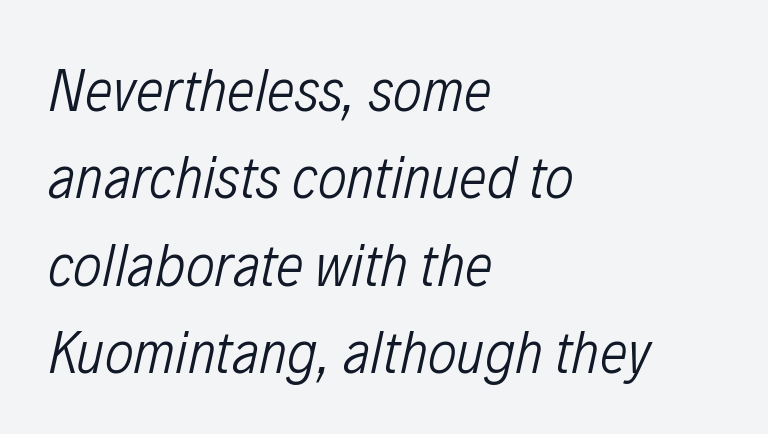
Q: Is the text bold? A: No.
Q: Is the text italic (slanted)? A: Yes, it leans right by about 12 degrees.
Q: Is the text underlined? A: No.
Q: How is the paragraph aligned? A: Left-aligned.
Q: Is the spacing between letters normal or unusually wide? A: Normal.
Q: Is the spacing between lines tight, normal or loose? A: Normal.
Q: Width (condensed, normal, or wide)? A: Condensed.
Q: Stroke contrast? A: Low.
Q: x-height? A: Medium.
Q: Monospaced? A: No.
